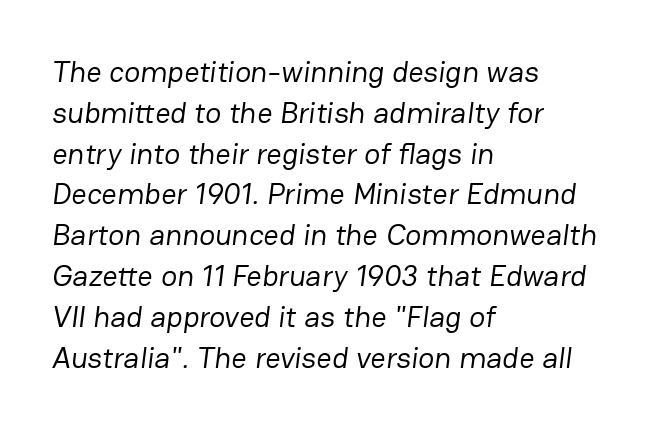
The characters are drawn with everyday or finer stroke widths. Is there much room between lines? A standard amount, neither cramped nor airy. Grotesque or geometric, the face here clearly has no serifs. A typesetter would call this proportional, since set widths differ per character. Typeset ragged right — the left edge is the straight one. The gap between lines stays unmarked.
